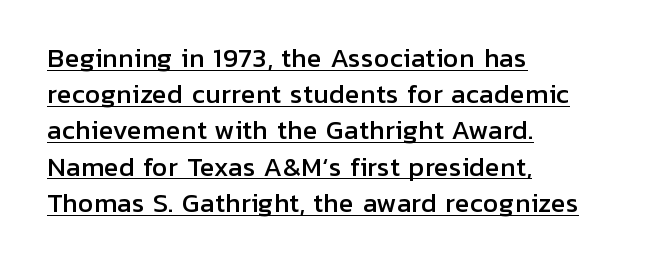
{"italic": "no", "underline": "yes", "align": "left", "line_spacing": "normal", "line_spacing_ratio": 1.45, "letter_spacing": "normal", "letter_spacing_em": 0.0, "glyph_px": 25}
